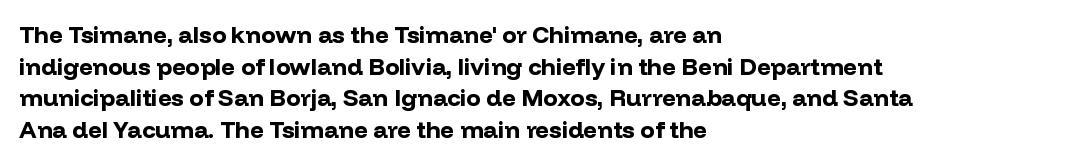
Q: Is the text bold? A: Yes.
Q: Is the text italic (slanted)? A: No, it is upright.
Q: Is the text underlined? A: No.
Q: How is the paragraph aligned? A: Left-aligned.
Q: Is the spacing between letters normal or unusually wide? A: Normal.
Q: Is the spacing between lines tight, normal or loose? A: Normal.
